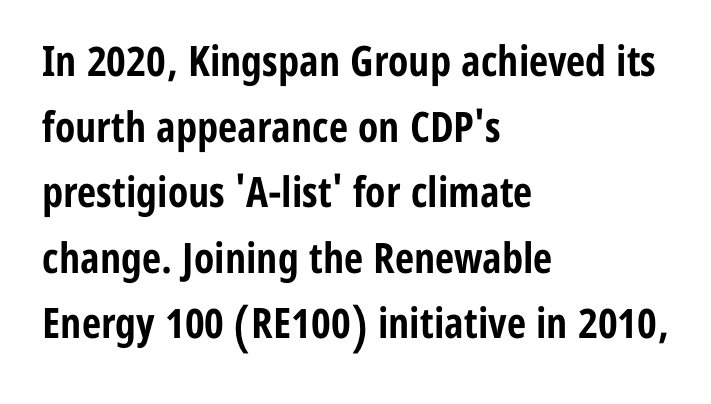
{"serif": "no", "italic": "no", "bold": "yes", "weight": "bold", "width": "condensed", "stroke_contrast": "low", "x_height": "medium", "monospaced": "no", "underline": "no", "align": "left", "line_spacing": "normal", "line_spacing_ratio": 1.56, "letter_spacing": "normal", "letter_spacing_em": 0.0, "glyph_px": 42}
